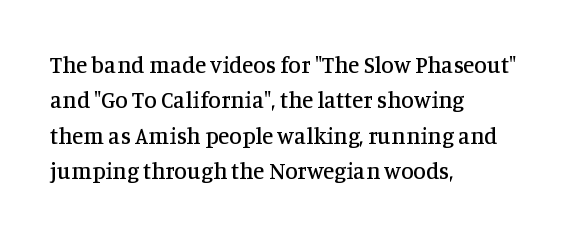
Nope, not italic — everything's standing straight. Words appear dense and cohesive because spacing is normal. The baseline area is clear. These lines sit exactly where default settings would place them. The compositor pushed each line to the left boundary.
